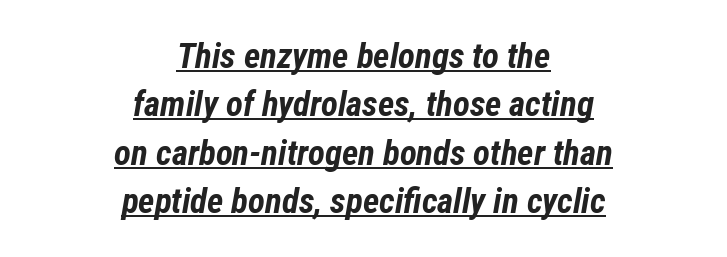
Q: Is the text bold? A: Yes.
Q: Is the text italic (slanted)? A: Yes, it leans right by about 12 degrees.
Q: Is the text underlined? A: Yes.
Q: How is the paragraph aligned? A: Centered.
Q: Is the spacing between letters normal or unusually wide? A: Normal.
Q: Is the spacing between lines tight, normal or loose? A: Normal.
Q: Width (condensed, normal, or wide)? A: Condensed.
Q: Stroke contrast? A: Low.
Q: x-height? A: Medium.
Q: Monospaced? A: No.
